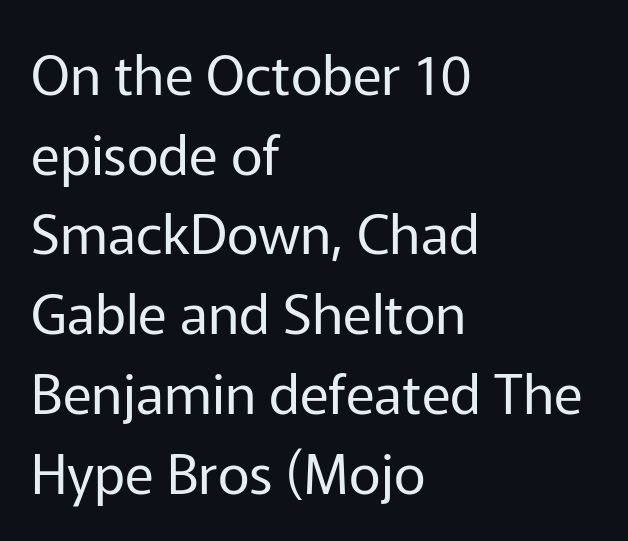
The passage shown has conventional tracking throughout. Check where the strokes stop: nothing finishes them off — pure sans. Weight: not bold — regular or lighter. Horizontally, the lines are justified to the leading edge only. This sample has the flowing, uneven cadence of proportional lettering. Italic? Not at all — the glyphs are vertical.
